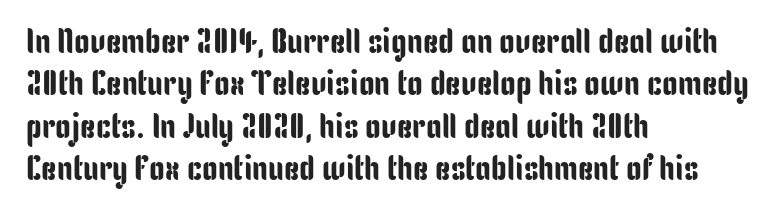
{"serif": "no", "italic": "no", "width": "condensed", "stroke_contrast": "low", "x_height": "medium", "monospaced": "no", "underline": "no", "align": "left", "line_spacing_ratio": 1.21, "letter_spacing": "normal", "letter_spacing_em": 0.0, "glyph_px": 35}
